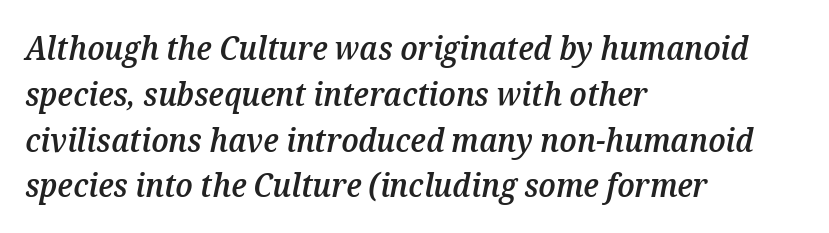
Weight check: semibold — heavier than regular, not quite bold. Bare-footed words on every line. These lines stack with their left ends in a neat column. Tracking value appears to be zero — textbook default spacing.
